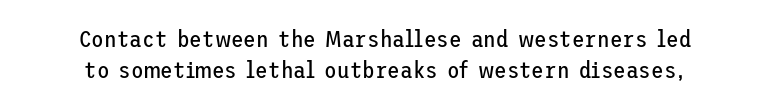
Italic? Not at all — the glyphs are vertical. Nobody touched the tracking dial on this one. Interline gaps are of average width in this sample. Counters stay open thanks to moderate or lighter strokes. The words here are not underlined.
